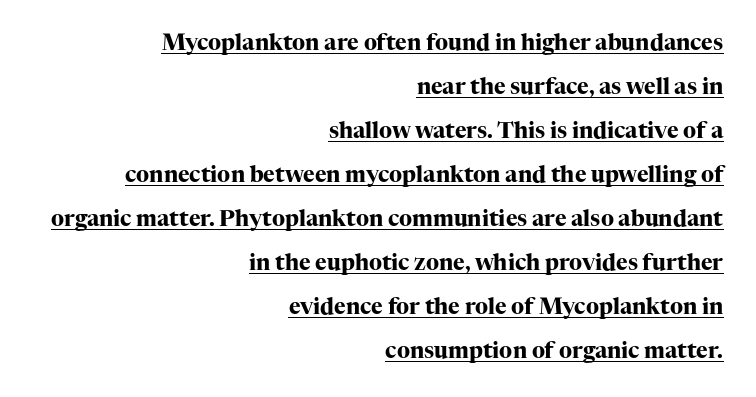
If you measured baseline to baseline, you'd find a long distance. Each glyph is drawn with heavy, bold strokes. There is no visible air inserted between adjacent glyphs. The rendering uses the underline text-decoration. Each line ends at the same right margin while the left side varies.
